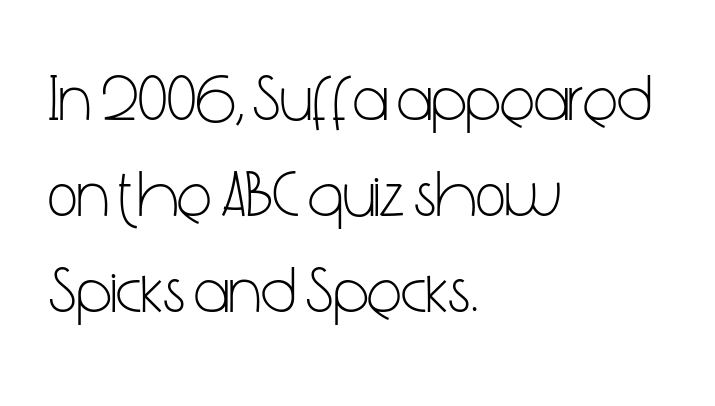
The image shows 65 px light, condensed sans-serif type, upright; set left-aligned, normal line spacing (1.48x), normal letter spacing, not underlined; low stroke contrast and a medium x-height.
